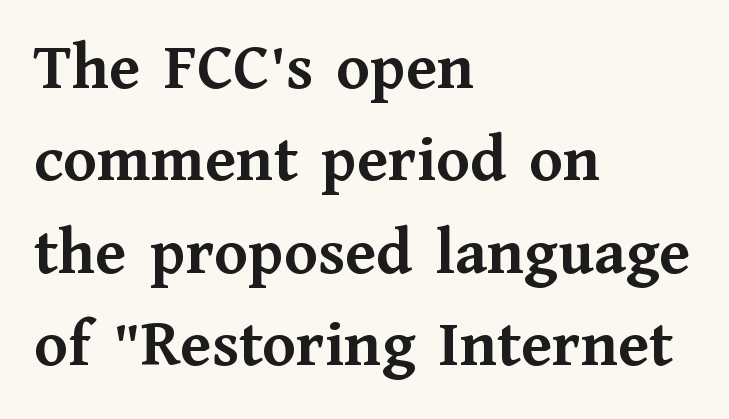
Q: Is the text bold? A: Yes.
Q: Is the text italic (slanted)? A: No, it is upright.
Q: Is the typeface a serif or a sans-serif typeface? A: Serif.
Q: Is the text underlined? A: No.
Q: How is the paragraph aligned? A: Left-aligned.
Q: Is the spacing between letters normal or unusually wide? A: Normal.
Q: Is the spacing between lines tight, normal or loose? A: Normal.
Q: Width (condensed, normal, or wide)? A: Normal.
Q: Stroke contrast? A: Medium.
Q: x-height? A: Medium.
Q: Monospaced? A: No.
